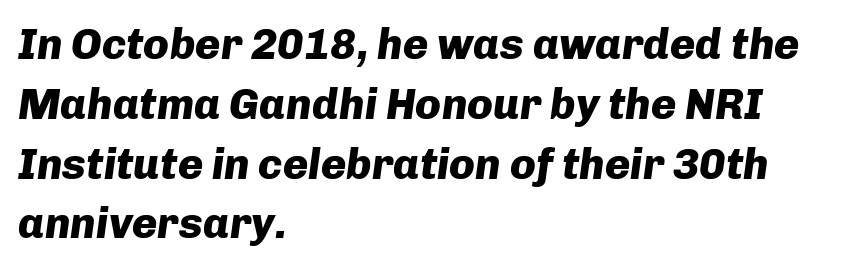
The image shows 43 px heavy type, italic (leaning right); set left-aligned, normal line spacing (1.39x), normal letter spacing, not underlined; low stroke contrast and a medium x-height.
